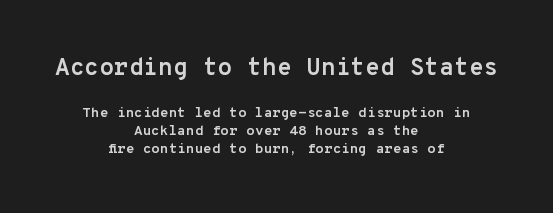
The image shows 24 px bold type, upright; set centered, normal line spacing (1.31x), normal letter spacing, not underlined; the first (top) block is 1.71x larger.
